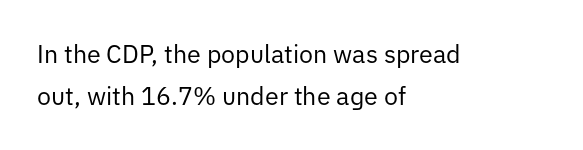
The image shows 25 px text type, upright; set left-aligned, normal line spacing (1.7x), normal letter spacing, not underlined.
